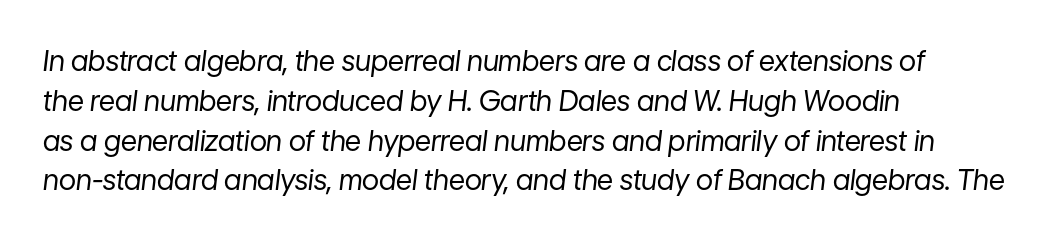
{"italic": "yes", "lean": "right", "slant_degrees": 7, "bold": "no", "weight": "regular", "width": "normal", "stroke_contrast": "low", "x_height": "medium", "monospaced": "no", "underline": "no", "align": "left", "line_spacing": "normal", "line_spacing_ratio": 1.42, "letter_spacing": "normal", "letter_spacing_em": 0.0, "glyph_px": 28}
